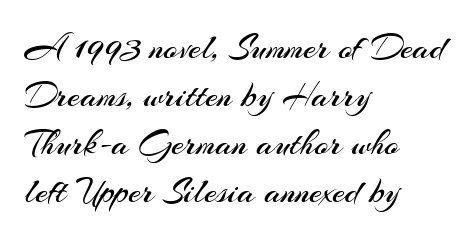
The passage shown is typed in a proportional face where columns would drift. The face looks like a standard text weight, possibly lighter. Typeset ragged right — the left edge is the straight one.
